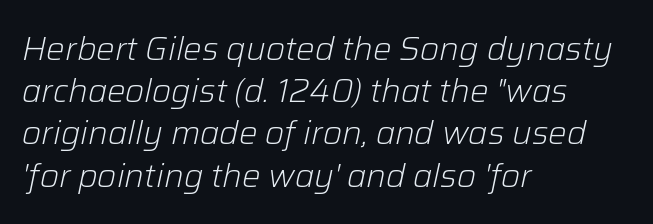
The image shows 33 px light type, italic (leaning right); set left-aligned, normal line spacing (1.28x), normal letter spacing, not underlined; low stroke contrast and a medium x-height.
